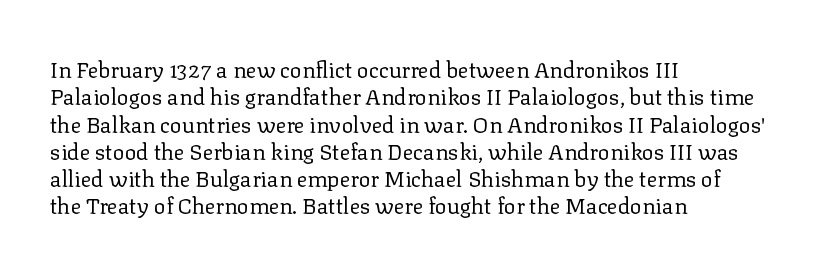
The image shows 22 px text type, upright; set left-aligned, line spacing 1.24x, normal letter spacing, not underlined.
